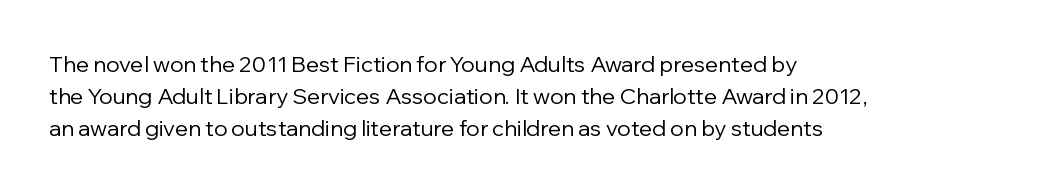
The image shows 22 px text type, upright; set left-aligned, normal line spacing (1.45x), normal letter spacing, not underlined.
